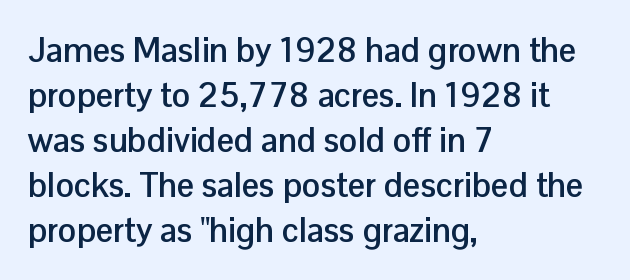
{"serif": "no", "italic": "no", "bold": "yes", "weight": "semibold", "width": "normal", "stroke_contrast": "low", "x_height": "medium", "monospaced": "no", "underline": "no", "align": "left", "line_spacing": "normal", "line_spacing_ratio": 1.32, "letter_spacing": "normal", "letter_spacing_em": 0.0, "glyph_px": 34}
